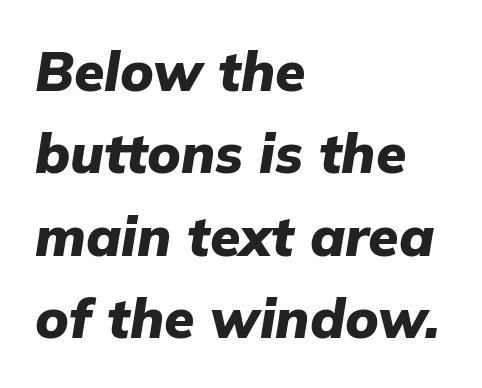
The image shows 55 px heavy type, italic (leaning right); set left-aligned, normal line spacing (1.5x), normal letter spacing, not underlined; low stroke contrast and a medium x-height.
